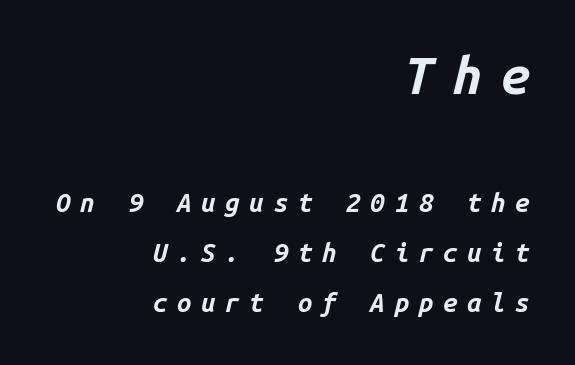
The image shows 52 px bold type, italic (leaning right), monospaced; set right-aligned, loose line spacing (1.93x), unusually wide letter spacing (+0.37 em), not underlined; the first (top) block is 2.0x larger; low stroke contrast and a medium x-height.
